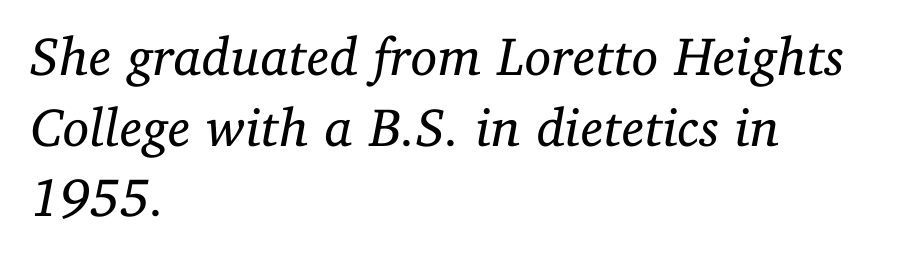
The image shows 54 px regular-weight serif type, italic (leaning right); set left-aligned, normal line spacing (1.31x), normal letter spacing, not underlined; low stroke contrast and a medium x-height.
